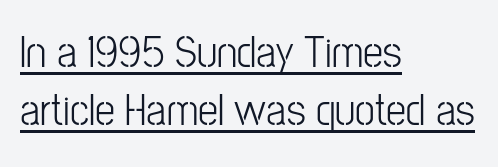
{"serif": "no", "italic": "no", "bold": "no", "weight": "light", "width": "condensed", "stroke_contrast": "low", "x_height": "medium", "monospaced": "no", "underline": "yes", "align": "left", "line_spacing": "normal", "line_spacing_ratio": 1.28, "letter_spacing": "normal", "letter_spacing_em": 0.0, "glyph_px": 45}
